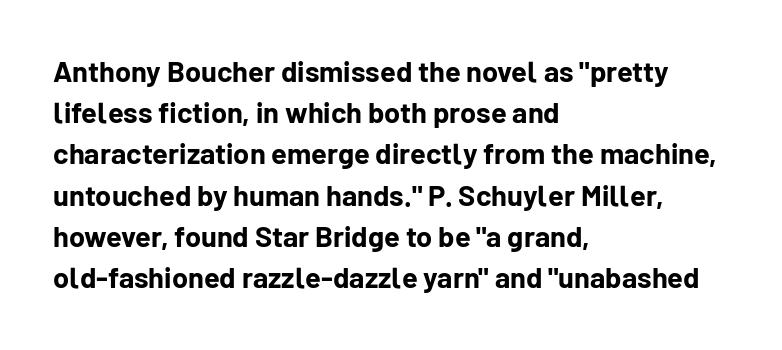
Q: Is the text bold? A: Yes.
Q: Is the text italic (slanted)? A: No, it is upright.
Q: Is the typeface a serif or a sans-serif typeface? A: Sans-serif.
Q: Is the text underlined? A: No.
Q: How is the paragraph aligned? A: Left-aligned.
Q: Is the spacing between letters normal or unusually wide? A: Normal.
Q: Is the spacing between lines tight, normal or loose? A: Normal.
Q: Width (condensed, normal, or wide)? A: Normal.
Q: Stroke contrast? A: Low.
Q: x-height? A: Medium.
Q: Monospaced? A: No.
